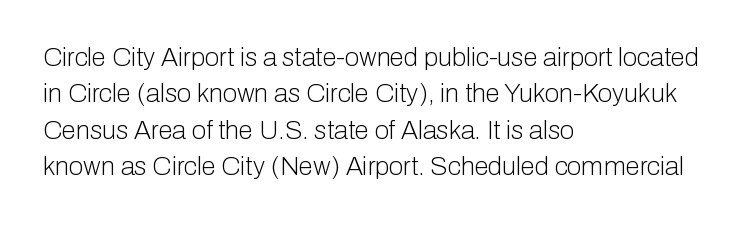
Short and long lines alike share a common starting point at left. The typeface has the unassuming heft of standard copy or less. Is the letter spacing exaggerated? No — it looks like the ordinary default. Has an underline been added? It has not. Posture: vertical.
